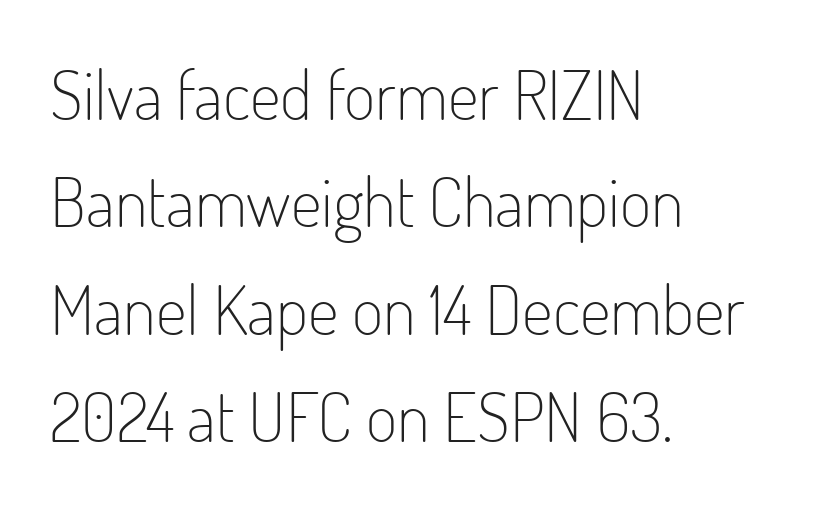
{"serif": "no", "italic": "no", "bold": "no", "weight": "light", "width": "condensed", "stroke_contrast": "low", "x_height": "small", "monospaced": "no", "underline": "no", "align": "left", "line_spacing": "normal", "line_spacing_ratio": 1.58, "letter_spacing": "normal", "letter_spacing_em": 0.0, "glyph_px": 68}
